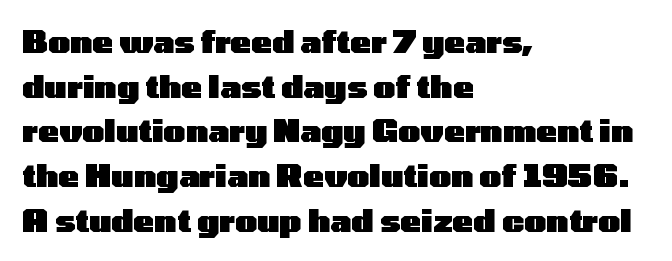
Q: Is the text bold? A: Yes.
Q: Is the text italic (slanted)? A: No, it is upright.
Q: Is the typeface a serif or a sans-serif typeface? A: Sans-serif.
Q: Is the text underlined? A: No.
Q: How is the paragraph aligned? A: Left-aligned.
Q: Is the spacing between letters normal or unusually wide? A: Normal.
Q: Is the spacing between lines tight, normal or loose? A: Normal.
Q: Width (condensed, normal, or wide)? A: Wide.
Q: Stroke contrast? A: Low.
Q: x-height? A: Medium.
Q: Monospaced? A: No.
